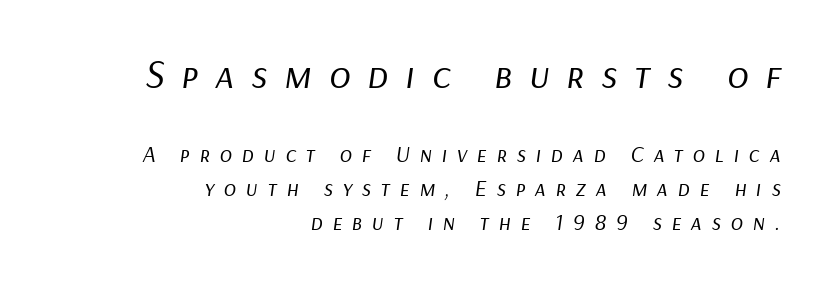
Q: Is the text bold? A: No.
Q: Is the text italic (slanted)? A: Yes, it leans right by about 9 degrees.
Q: Is the text underlined? A: No.
Q: How is the paragraph aligned? A: Right-aligned.
Q: Is the spacing between letters normal or unusually wide? A: Unusually wide.
Q: Is the spacing between lines tight, normal or loose? A: Normal.
Q: Which block of text is set in a larger size, the first (top) or the second (bottom)? A: The first (top) one.
Q: Width (condensed, normal, or wide)? A: Normal.
Q: Stroke contrast? A: Low.
Q: x-height? A: Medium.
Q: Monospaced? A: No.
